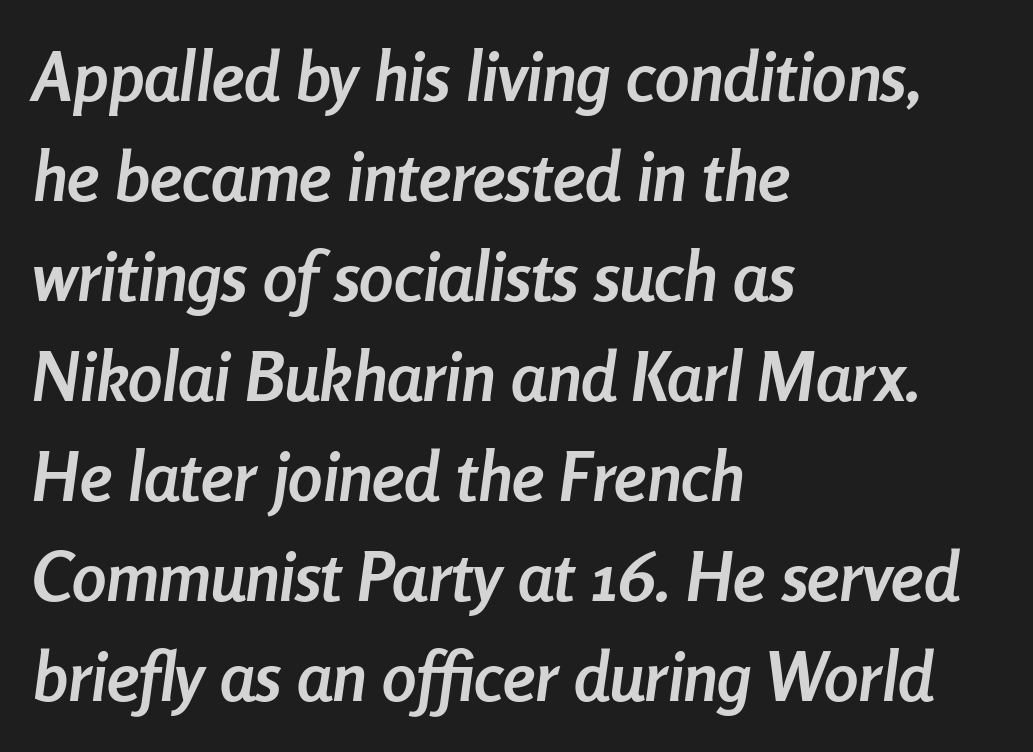
Q: Is the text bold? A: Yes.
Q: Is the text italic (slanted)? A: Yes, it leans right by about 8 degrees.
Q: Is the text underlined? A: No.
Q: How is the paragraph aligned? A: Left-aligned.
Q: Is the spacing between letters normal or unusually wide? A: Normal.
Q: Is the spacing between lines tight, normal or loose? A: Normal.
Q: Width (condensed, normal, or wide)? A: Condensed.
Q: Stroke contrast? A: Low.
Q: x-height? A: Medium.
Q: Monospaced? A: No.
